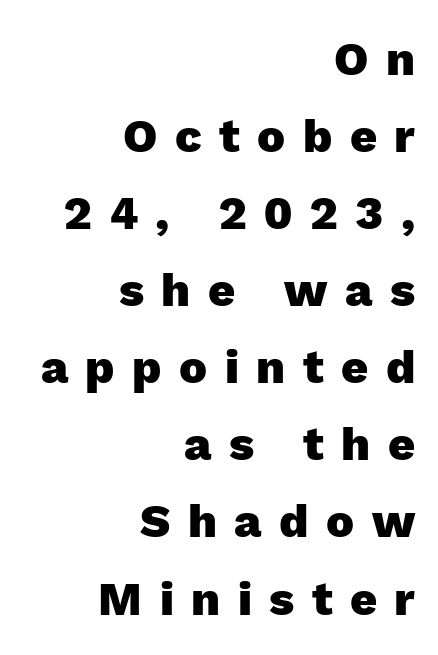
Casual observation: everything's shoved over to the right. Notice how thick the strokes are: this is what a full bold looks like. Quick note: not italic, upright. The rendering uses natural spacing where letterforms have individual widths. Tracking here is generous; glyphs stand well apart from one another.
